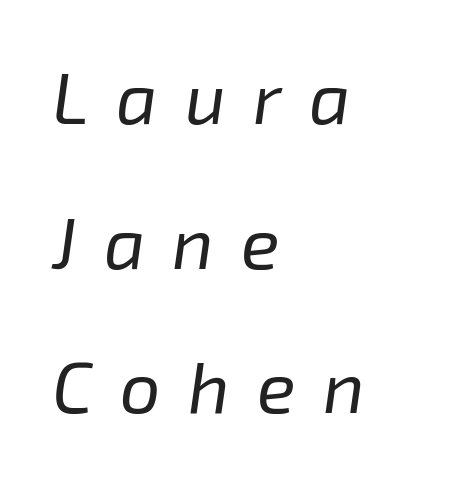
Q: Is the text bold? A: No.
Q: Is the text italic (slanted)? A: Yes, it leans right by about 8 degrees.
Q: Is the text underlined? A: No.
Q: How is the paragraph aligned? A: Left-aligned.
Q: Is the spacing between letters normal or unusually wide? A: Unusually wide.
Q: Is the spacing between lines tight, normal or loose? A: Loose.
Q: Width (condensed, normal, or wide)? A: Normal.
Q: Stroke contrast? A: Low.
Q: x-height? A: Medium.
Q: Monospaced? A: No.
